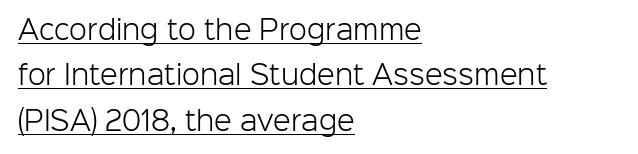
{"italic": "no", "bold": "no", "underline": "yes", "align": "left", "line_spacing_ratio": 1.75, "letter_spacing": "normal", "letter_spacing_em": 0.0, "glyph_px": 26}
